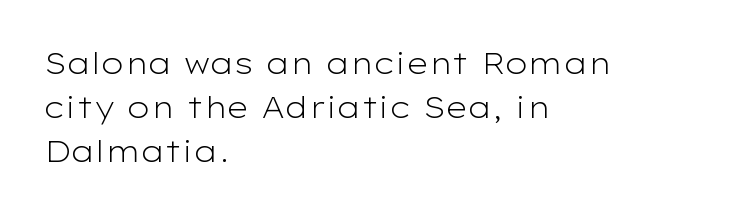
Q: Is the text bold? A: No.
Q: Is the text italic (slanted)? A: No, it is upright.
Q: Is the typeface a serif or a sans-serif typeface? A: Sans-serif.
Q: Is the text underlined? A: No.
Q: How is the paragraph aligned? A: Left-aligned.
Q: Is the spacing between letters normal or unusually wide? A: Normal.
Q: Is the spacing between lines tight, normal or loose? A: Normal.
Q: Width (condensed, normal, or wide)? A: Wide.
Q: Stroke contrast? A: Low.
Q: x-height? A: Medium.
Q: Monospaced? A: No.
